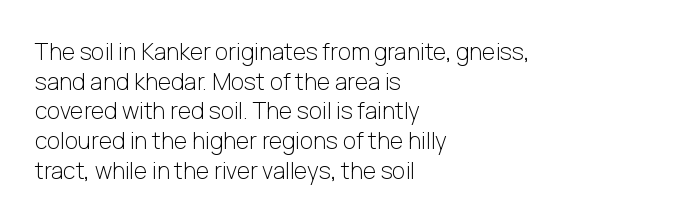
The image shows 23 px text type, upright; set left-aligned, normal line spacing (1.29x), normal letter spacing, not underlined.
